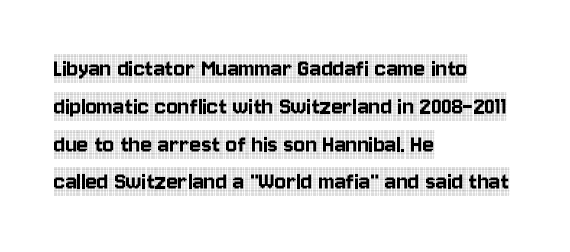
The ragged edge is on the right, which tells us the setting is flush left. Underline: absent. Does the leading feel generous? No, just average. The type is set solid horizontally, with unmodified tracking.
